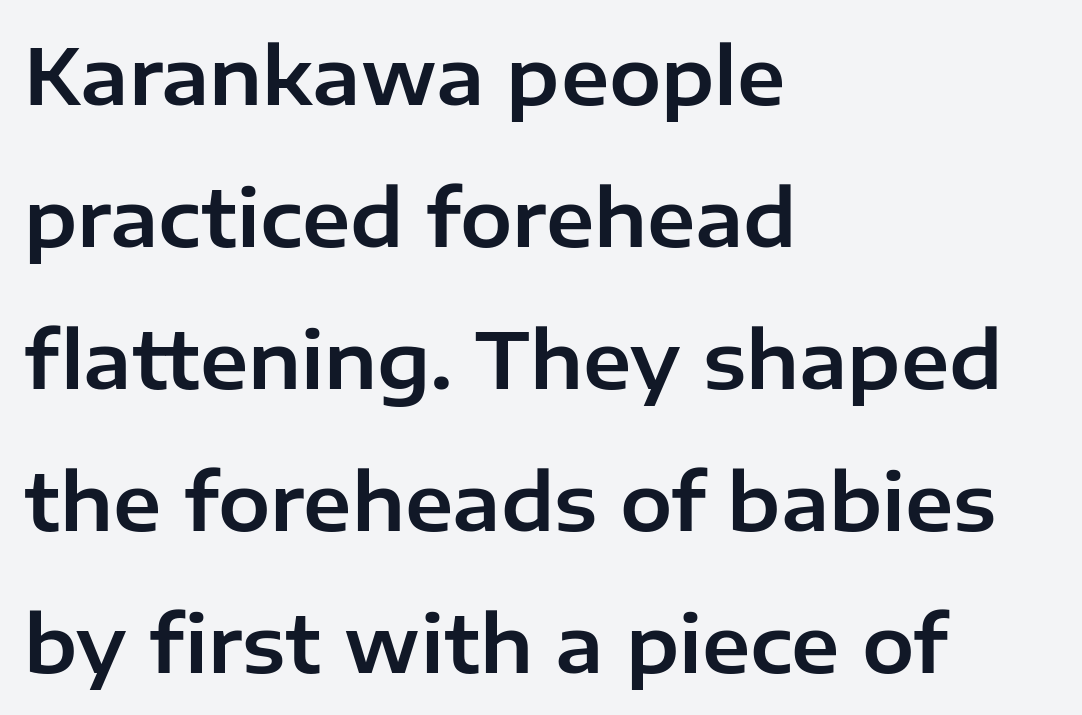
The image shows 78 px sans-serif type, upright; set left-aligned, line spacing 1.82x, normal letter spacing, not underlined; low stroke contrast and a medium x-height.
